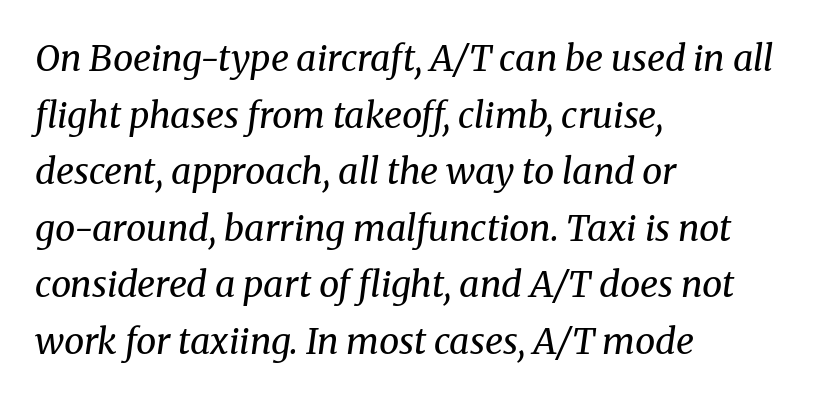
Q: Is the text bold? A: No.
Q: Is the text italic (slanted)? A: Yes, it leans right by about 8 degrees.
Q: Is the typeface a serif or a sans-serif typeface? A: Serif.
Q: Is the text underlined? A: No.
Q: How is the paragraph aligned? A: Left-aligned.
Q: Is the spacing between letters normal or unusually wide? A: Normal.
Q: Is the spacing between lines tight, normal or loose? A: Normal.
Q: Width (condensed, normal, or wide)? A: Normal.
Q: Stroke contrast? A: Medium.
Q: x-height? A: Medium.
Q: Monospaced? A: No.
